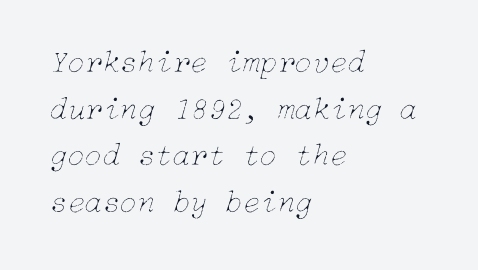
{"italic": "yes", "lean": "right", "slant_degrees": 15, "bold": "no", "weight": "thin", "width": "normal", "stroke_contrast": "low", "x_height": "medium", "underline": "no", "align": "left", "line_spacing": "normal", "line_spacing_ratio": 1.46, "letter_spacing": "normal", "letter_spacing_em": 0.0, "glyph_px": 32}
